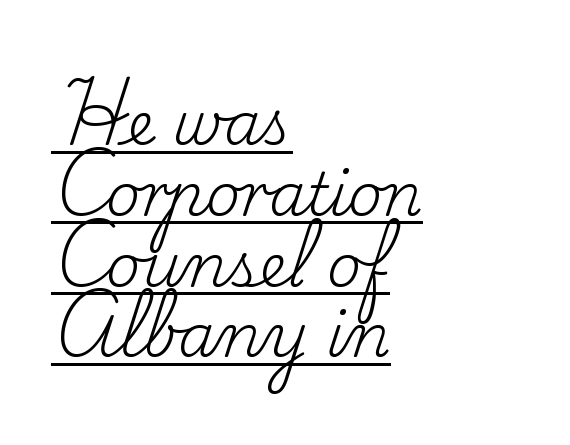
Caption: face not bold, strokes unweighted. This is serif lettering, the kind often seen in printed books. The words here are underlined. Character widths vary here, with narrow letters taking less room than wide ones. The paragraph has a hard left edge and a soft right edge.
